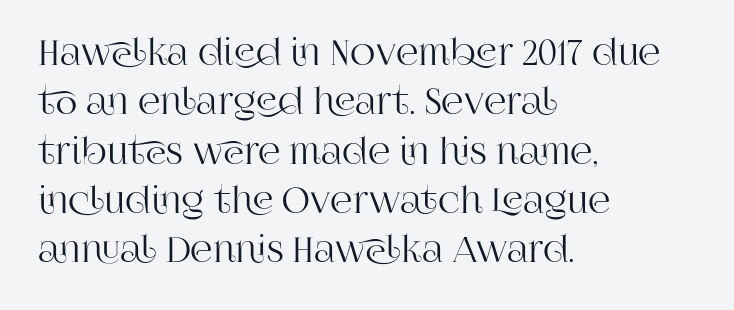
Q: Is the text italic (slanted)? A: No, it is upright.
Q: Is the typeface a serif or a sans-serif typeface? A: Serif.
Q: Is the text underlined? A: No.
Q: How is the paragraph aligned? A: Left-aligned.
Q: Is the spacing between letters normal or unusually wide? A: Normal.
Q: Is the spacing between lines tight, normal or loose? A: Normal.
Q: Width (condensed, normal, or wide)? A: Normal.
Q: Stroke contrast? A: High.
Q: x-height? A: Large.
Q: Monospaced? A: No.
